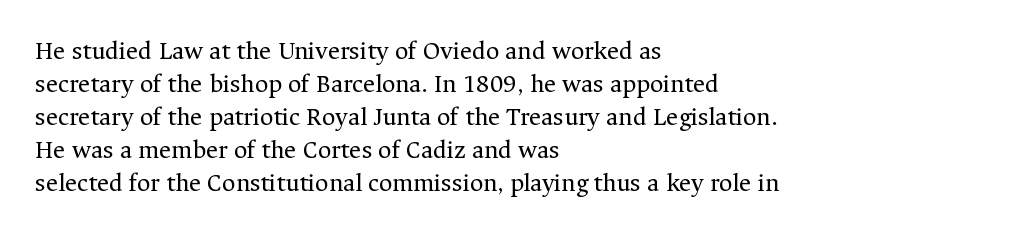
When letters stand straight like this, we call the style roman or upright. These lines sit exactly where default settings would place them. Students, note that the glyphs here touch the page at normal intervals. The passage shown is not bold in any degree. In CSS terms this would be text-align: left. Underlining? Definitely not there.
